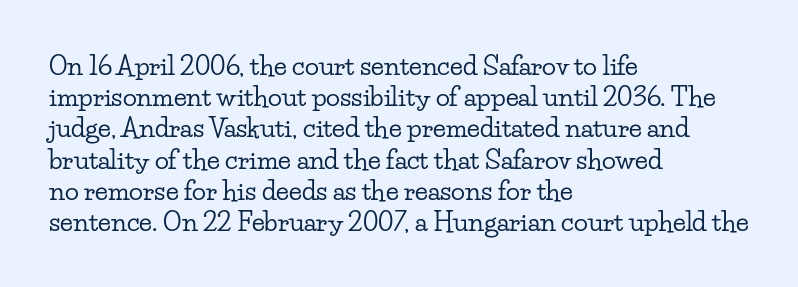
The image shows 26 px text type, upright; set left-aligned, line spacing 1.2x, normal letter spacing, not underlined.
